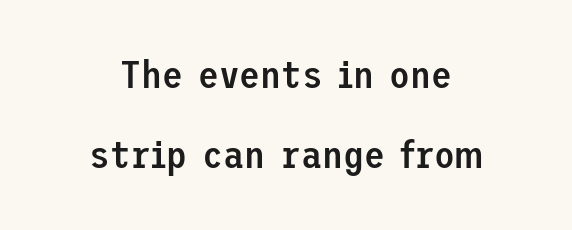
{"serif": "no", "italic": "no", "bold": "semi", "weight": "semibold", "width": "normal", "stroke_contrast": "low", "x_height": "medium", "underline": "no", "align": "center", "line_spacing": "loose", "line_spacing_ratio": 2.1, "letter_spacing": "normal", "letter_spacing_em": 0.0, "glyph_px": 38}
